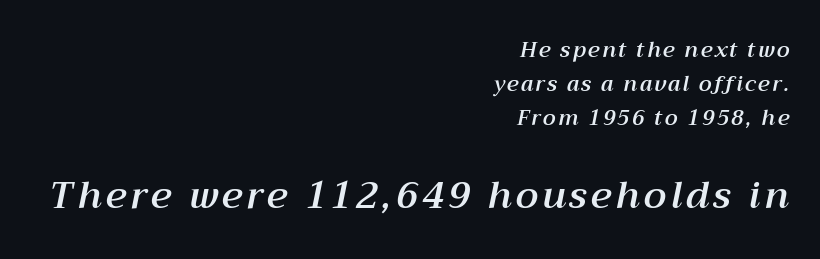
The image shows 37 px text type, italic (leaning right); set right-aligned, normal line spacing (1.62x), not underlined; the second (bottom) block is 1.76x larger; medium stroke contrast and a medium x-height.
